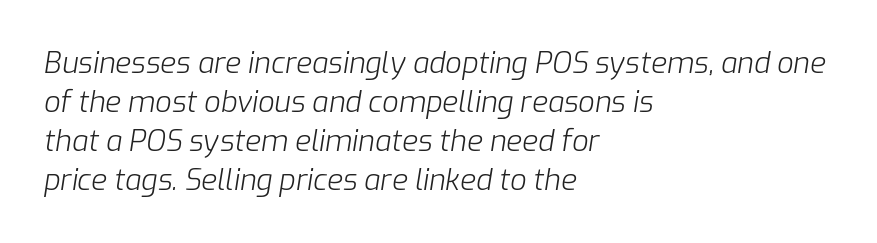
Q: Is the text bold? A: No.
Q: Is the text italic (slanted)? A: Yes, it leans right by about 9 degrees.
Q: Is the text underlined? A: No.
Q: How is the paragraph aligned? A: Left-aligned.
Q: Is the spacing between letters normal or unusually wide? A: Normal.
Q: Is the spacing between lines tight, normal or loose? A: Normal.
Q: Width (condensed, normal, or wide)? A: Normal.
Q: Stroke contrast? A: Low.
Q: x-height? A: Medium.
Q: Monospaced? A: No.
